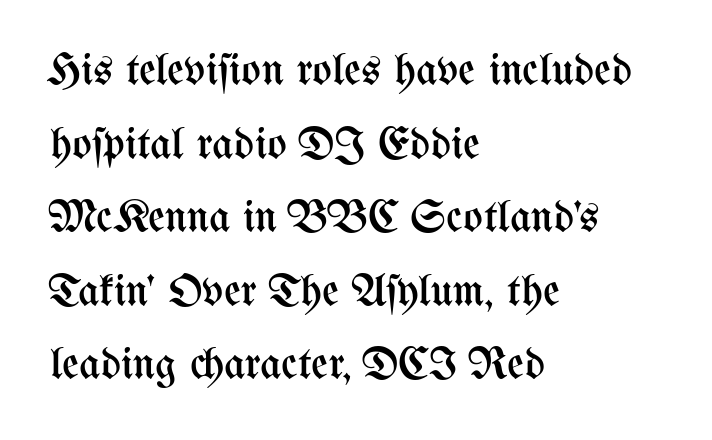
It's the straight-up-and-down kind of type. What stands out about the letter spacing? Nothing — it is the standard amount. Think of a printed novel: that variable character pitch is what you see here. A classic flush-left, rag-right setting is used for this passage. On a weight scale, this lands at 450 or below.
